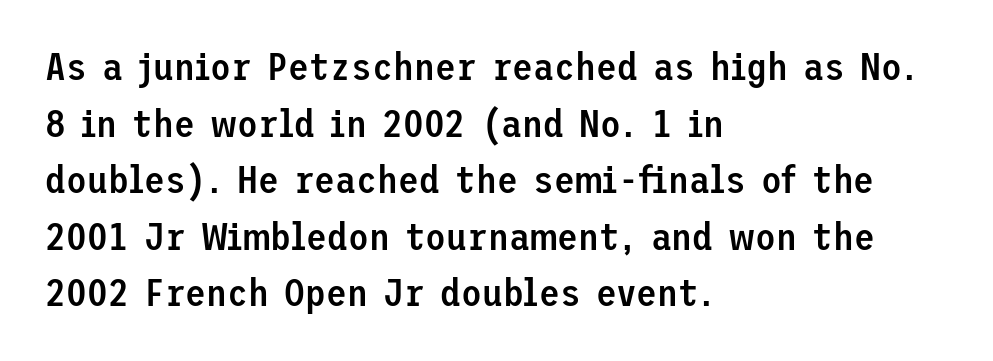
{"serif": "no", "italic": "no", "bold": "semi", "weight": "semibold", "width": "normal", "stroke_contrast": "low", "x_height": "medium", "underline": "no", "align": "left", "line_spacing": "normal", "line_spacing_ratio": 1.49, "letter_spacing": "normal", "letter_spacing_em": 0.0, "glyph_px": 38}
